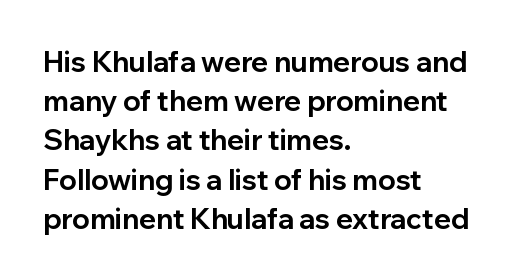
Q: Is the text bold? A: Yes.
Q: Is the text italic (slanted)? A: No, it is upright.
Q: Is the typeface a serif or a sans-serif typeface? A: Sans-serif.
Q: Is the text underlined? A: No.
Q: How is the paragraph aligned? A: Left-aligned.
Q: Is the spacing between letters normal or unusually wide? A: Normal.
Q: Is the spacing between lines tight, normal or loose? A: Normal.
Q: Width (condensed, normal, or wide)? A: Normal.
Q: Stroke contrast? A: Low.
Q: x-height? A: Medium.
Q: Monospaced? A: No.
